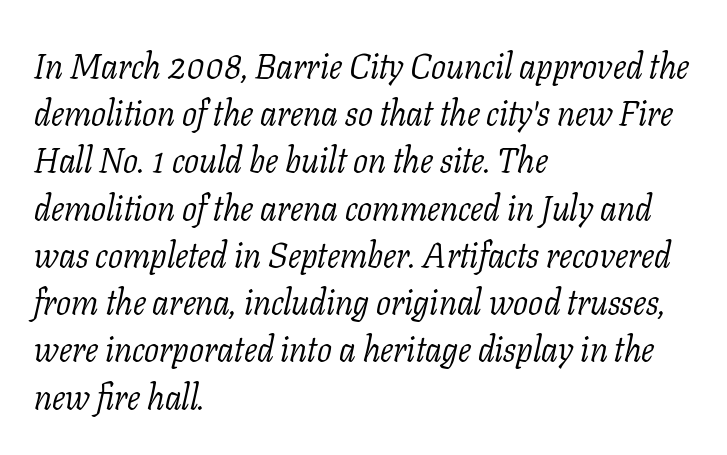
Q: Is the text bold? A: No.
Q: Is the text italic (slanted)? A: Yes, it leans right by about 11 degrees.
Q: Is the typeface a serif or a sans-serif typeface? A: Serif.
Q: Is the text underlined? A: No.
Q: How is the paragraph aligned? A: Left-aligned.
Q: Is the spacing between letters normal or unusually wide? A: Normal.
Q: Is the spacing between lines tight, normal or loose? A: Normal.
Q: Width (condensed, normal, or wide)? A: Normal.
Q: Stroke contrast? A: Low.
Q: x-height? A: Medium.
Q: Monospaced? A: No.
